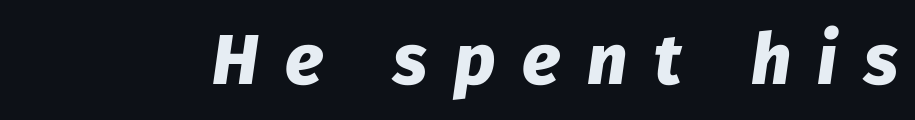
The image shows 71 px heavy type, italic (leaning right); set unusually wide letter spacing (+0.38 em), not underlined; low stroke contrast and a medium x-height.
